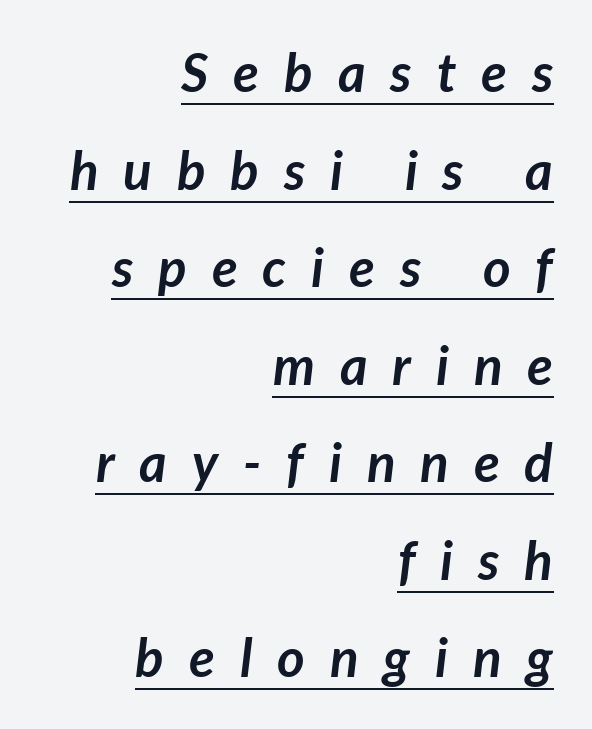
The image shows 53 px semibold type, italic (leaning right); set right-aligned, line spacing 1.84x, unusually wide letter spacing (+0.47 em), underlined; low stroke contrast and a medium x-height.
